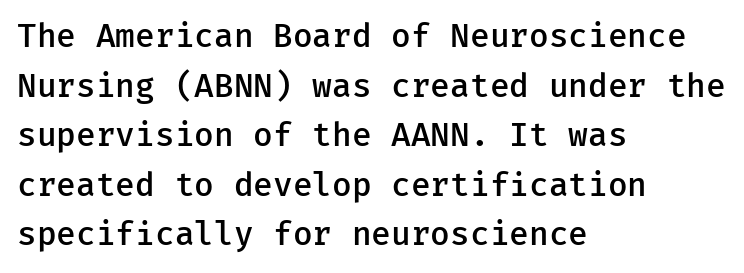
Compared with typical paragraphs, the rows here are spaced about the same. Italic: no, the glyphs are upright roman. The setting favours the left margin, as ordinary paragraphs usually do. The face used here is a sans, in the tradition of grotesques and geometrics. Short note: letters normally spaced. The glyphs are unaccompanied by any horizontal stroke below them.
